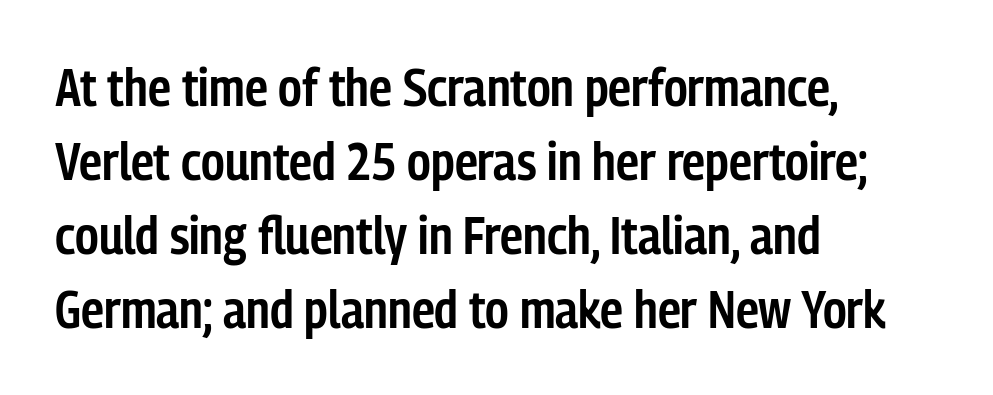
Q: Is the text bold? A: Semi-bold.
Q: Is the text italic (slanted)? A: No, it is upright.
Q: Is the typeface a serif or a sans-serif typeface? A: Sans-serif.
Q: Is the text underlined? A: No.
Q: How is the paragraph aligned? A: Left-aligned.
Q: Is the spacing between letters normal or unusually wide? A: Normal.
Q: Is the spacing between lines tight, normal or loose? A: Normal.
Q: Width (condensed, normal, or wide)? A: Condensed.
Q: Stroke contrast? A: Low.
Q: x-height? A: Medium.
Q: Monospaced? A: No.
